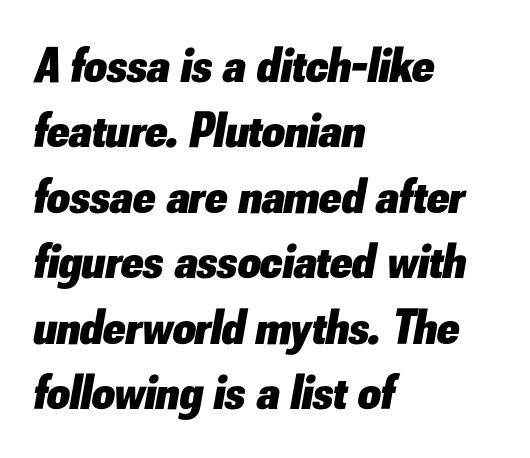
The image shows 50 px heavy type, italic (leaning right); set left-aligned, normal line spacing (1.31x), normal letter spacing, not underlined; low stroke contrast and a small x-height.
